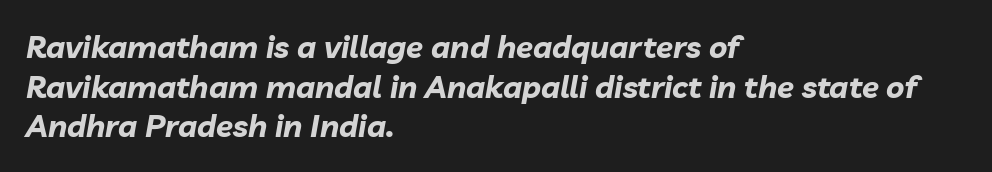
Q: Is the text bold? A: Yes.
Q: Is the text italic (slanted)? A: Yes, it leans right by about 10 degrees.
Q: Is the text underlined? A: No.
Q: How is the paragraph aligned? A: Left-aligned.
Q: Is the spacing between letters normal or unusually wide? A: Normal.
Q: Is the spacing between lines tight, normal or loose? A: Normal.
Q: Width (condensed, normal, or wide)? A: Normal.
Q: Stroke contrast? A: Low.
Q: x-height? A: Medium.
Q: Monospaced? A: No.
